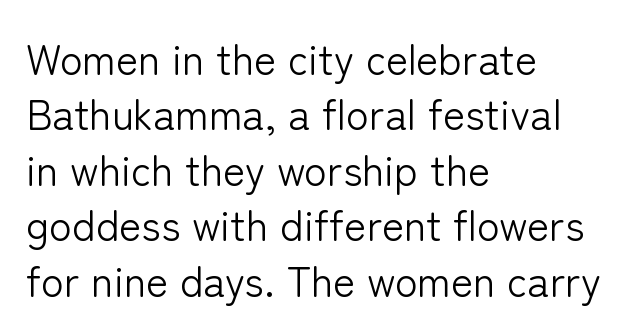
The image shows 42 px light sans-serif type, upright; set left-aligned, normal line spacing (1.32x), normal letter spacing, not underlined; low stroke contrast and a medium x-height.
